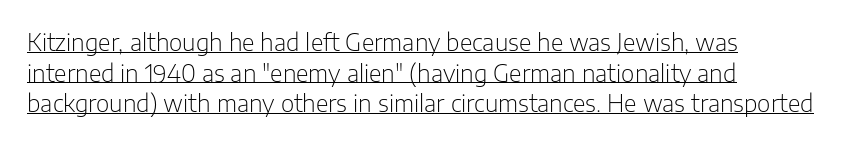
{"italic": "no", "bold": "no", "underline": "yes", "align": "left", "line_spacing": "normal", "line_spacing_ratio": 1.33, "letter_spacing": "normal", "letter_spacing_em": 0.0, "glyph_px": 23}
